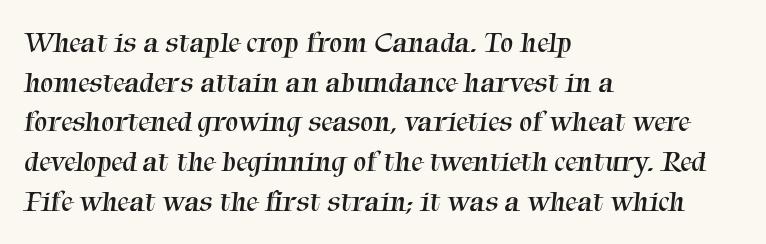
Q: Is the text bold? A: No.
Q: Is the typeface a serif or a sans-serif typeface? A: Serif.
Q: Is the text underlined? A: No.
Q: How is the paragraph aligned? A: Left-aligned.
Q: Is the spacing between letters normal or unusually wide? A: Normal.
Q: Is the spacing between lines tight, normal or loose? A: Normal.
Q: Width (condensed, normal, or wide)? A: Normal.
Q: Stroke contrast? A: Medium.
Q: x-height? A: Medium.
Q: Monospaced? A: No.
